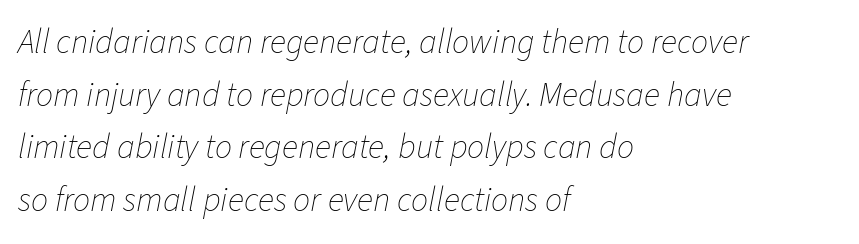
The image shows 34 px thin type, italic (leaning right); set left-aligned, normal line spacing (1.55x), normal letter spacing, not underlined; low stroke contrast and a medium x-height.
